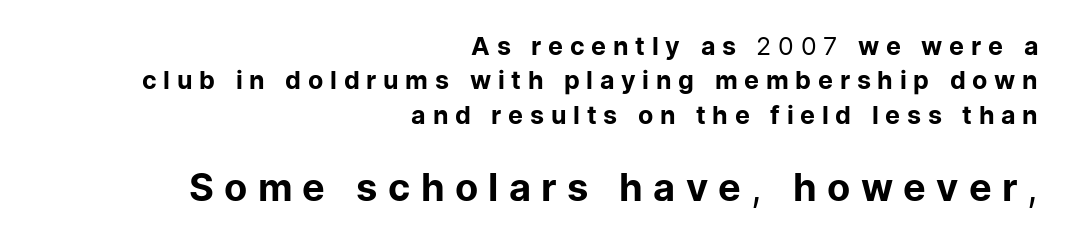
The image shows 38 px regular-weight sans-serif type, upright; set right-aligned, normal line spacing (1.38x), unusually wide letter spacing (+0.27 em), not underlined; the second (bottom) block is 1.52x larger; low stroke contrast and a medium x-height.
